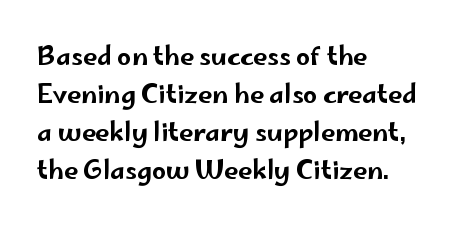
Q: Is the text italic (slanted)? A: No, it is upright.
Q: Is the text underlined? A: No.
Q: How is the paragraph aligned? A: Left-aligned.
Q: Is the spacing between letters normal or unusually wide? A: Normal.
Q: Is the spacing between lines tight, normal or loose? A: Normal.
